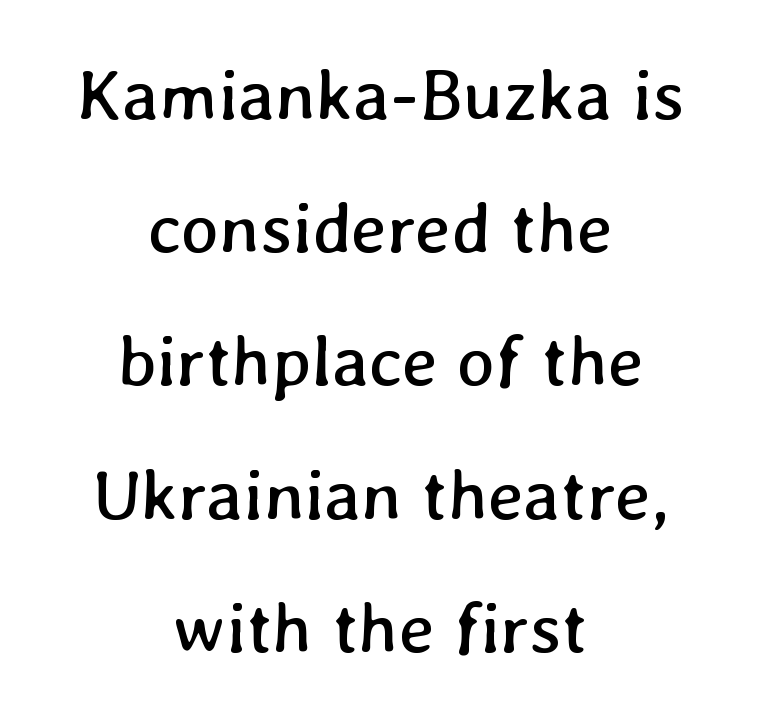
{"bold": "no", "weight": "regular", "width": "normal", "stroke_contrast": "low", "x_height": "medium", "monospaced": "no", "underline": "no", "align": "center", "line_spacing_ratio": 1.85, "letter_spacing": "normal", "letter_spacing_em": 0.0, "glyph_px": 72}
